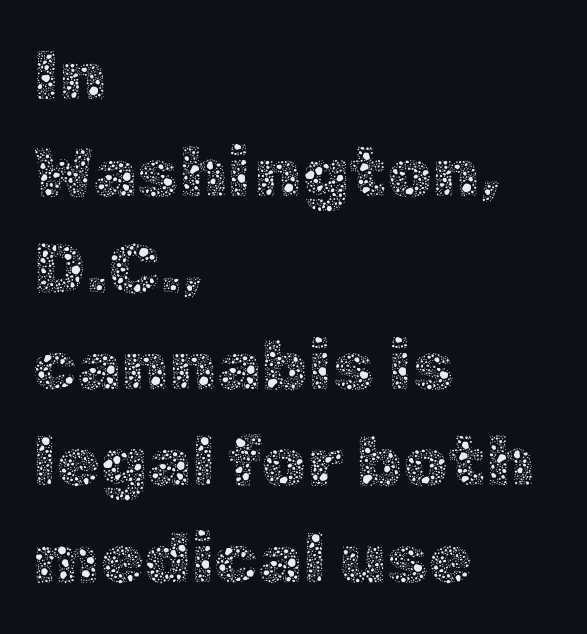
Q: Is the text bold? A: No.
Q: Is the text italic (slanted)? A: No, it is upright.
Q: Is the text underlined? A: No.
Q: How is the paragraph aligned? A: Left-aligned.
Q: Is the spacing between letters normal or unusually wide? A: Normal.
Q: Is the spacing between lines tight, normal or loose? A: Normal.
Q: Width (condensed, normal, or wide)? A: Normal.
Q: x-height? A: Medium.
Q: Monospaced? A: No.
